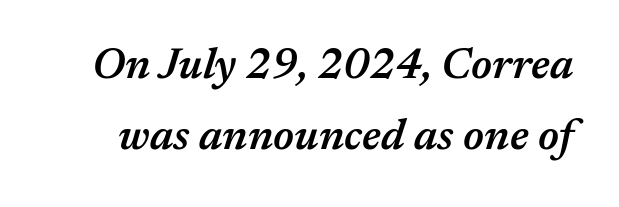
Q: Is the text bold? A: Semi-bold.
Q: Is the text italic (slanted)? A: Yes, it leans right by about 17 degrees.
Q: Is the text underlined? A: No.
Q: Is the spacing between letters normal or unusually wide? A: Normal.
Q: Is the spacing between lines tight, normal or loose? A: Normal.
Q: Width (condensed, normal, or wide)? A: Normal.
Q: Stroke contrast? A: Medium.
Q: x-height? A: Medium.
Q: Monospaced? A: No.
